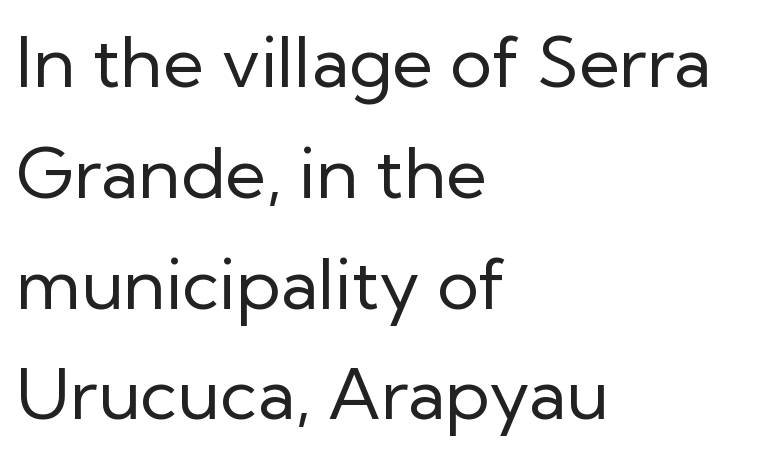
Q: Is the text bold? A: No.
Q: Is the text italic (slanted)? A: No, it is upright.
Q: Is the typeface a serif or a sans-serif typeface? A: Sans-serif.
Q: Is the text underlined? A: No.
Q: How is the paragraph aligned? A: Left-aligned.
Q: Is the spacing between letters normal or unusually wide? A: Normal.
Q: Is the spacing between lines tight, normal or loose? A: Normal.
Q: Width (condensed, normal, or wide)? A: Normal.
Q: Stroke contrast? A: Low.
Q: x-height? A: Medium.
Q: Monospaced? A: No.
